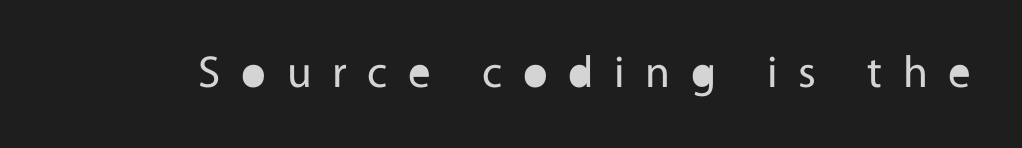
Q: Is the text bold? A: No.
Q: Is the text italic (slanted)? A: No, it is upright.
Q: Is the typeface a serif or a sans-serif typeface? A: Sans-serif.
Q: Is the text underlined? A: No.
Q: Is the spacing between letters normal or unusually wide? A: Unusually wide.
Q: Width (condensed, normal, or wide)? A: Normal.
Q: x-height? A: Medium.
Q: Monospaced? A: No.
